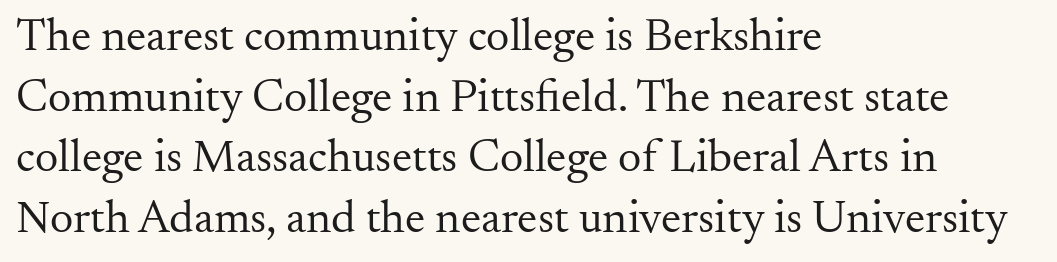
Q: Is the text bold? A: No.
Q: Is the text italic (slanted)? A: No, it is upright.
Q: Is the typeface a serif or a sans-serif typeface? A: Serif.
Q: Is the text underlined? A: No.
Q: How is the paragraph aligned? A: Left-aligned.
Q: Is the spacing between letters normal or unusually wide? A: Normal.
Q: Is the spacing between lines tight, normal or loose? A: Normal.
Q: Width (condensed, normal, or wide)? A: Normal.
Q: Stroke contrast? A: Medium.
Q: x-height? A: Small.
Q: Monospaced? A: No.
